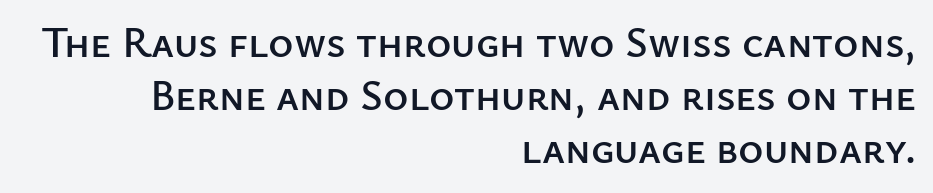
The image shows 43 px sans-serif type, upright; set right-aligned, line spacing 1.23x, normal letter spacing, not underlined; low stroke contrast and a medium x-height.
